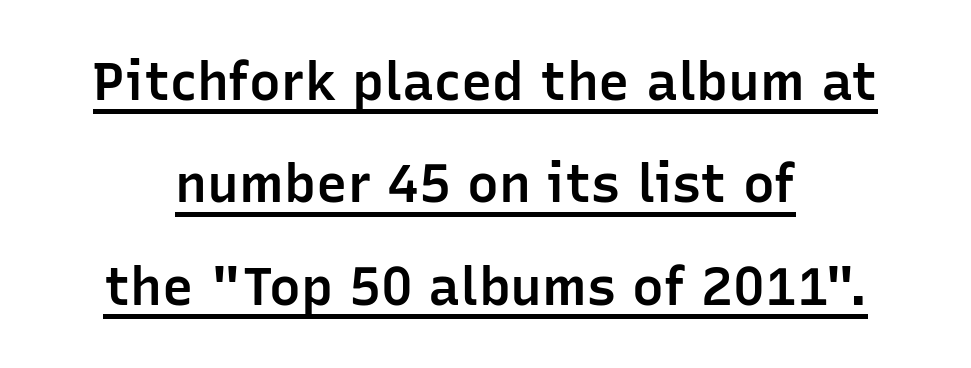
{"serif": "no", "italic": "no", "bold": "semi", "weight": "semibold", "width": "normal", "stroke_contrast": "low", "x_height": "medium", "monospaced": "no", "underline": "yes", "align": "center", "line_spacing": "loose", "line_spacing_ratio": 1.93, "letter_spacing": "normal", "letter_spacing_em": 0.0, "glyph_px": 53}
